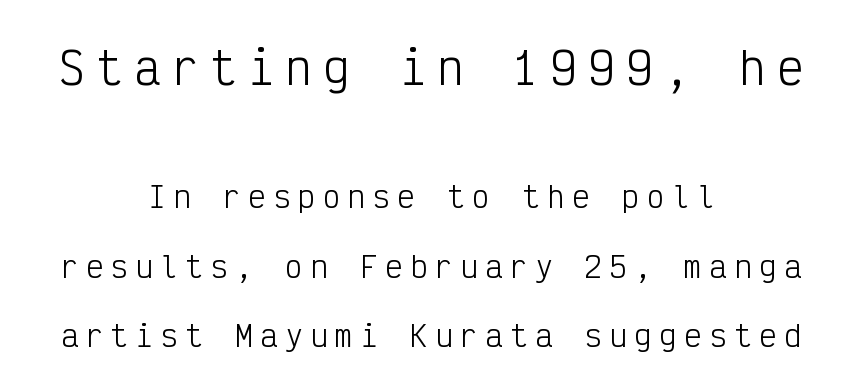
Q: Is the text bold? A: No.
Q: Is the text italic (slanted)? A: No, it is upright.
Q: Is the typeface a serif or a sans-serif typeface? A: Sans-serif.
Q: Is the text underlined? A: No.
Q: How is the paragraph aligned? A: Centered.
Q: Is the spacing between letters normal or unusually wide? A: Unusually wide.
Q: Is the spacing between lines tight, normal or loose? A: Loose.
Q: Which block of text is set in a larger size, the first (top) or the second (bottom)? A: The first (top) one.
Q: Width (condensed, normal, or wide)? A: Condensed.
Q: Stroke contrast? A: Low.
Q: x-height? A: Medium.
Q: Monospaced? A: Yes.
